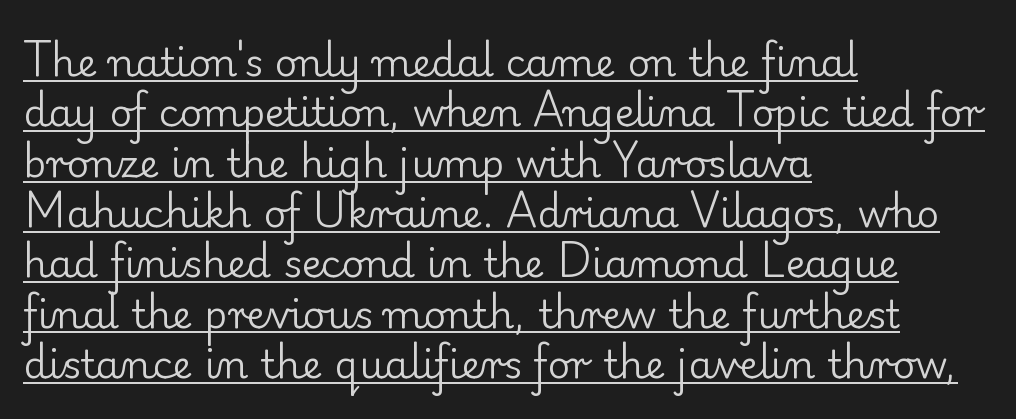
The image shows 39 px regular-weight serif type, upright; set left-aligned, normal line spacing (1.29x), normal letter spacing, underlined; low stroke contrast and a small x-height.
